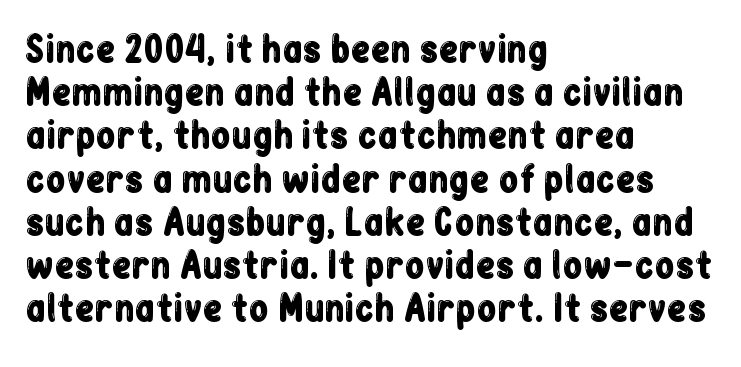
Q: Is the text italic (slanted)? A: No, it is upright.
Q: Is the typeface a serif or a sans-serif typeface? A: Sans-serif.
Q: Is the text underlined? A: No.
Q: How is the paragraph aligned? A: Left-aligned.
Q: Is the spacing between letters normal or unusually wide? A: Normal.
Q: Width (condensed, normal, or wide)? A: Condensed.
Q: Stroke contrast? A: Low.
Q: x-height? A: Medium.
Q: Monospaced? A: No.
